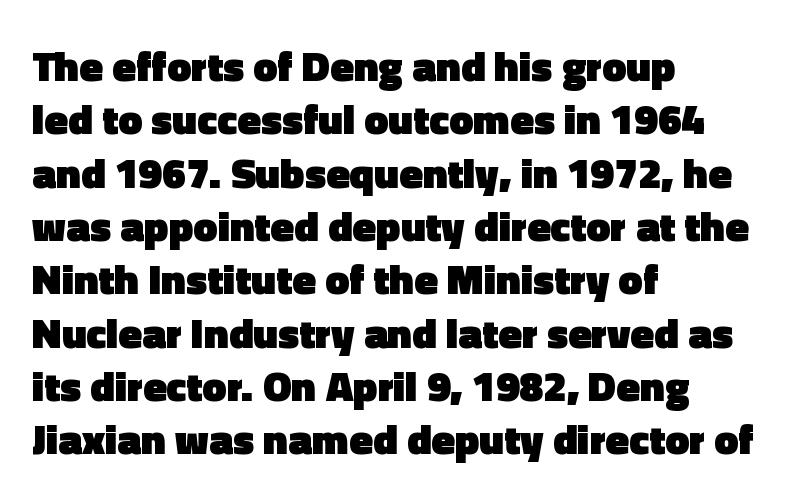
{"serif": "no", "italic": "no", "bold": "yes", "weight": "heavy", "width": "normal", "x_height": "medium", "monospaced": "no", "underline": "no", "align": "left", "line_spacing_ratio": 1.24, "letter_spacing": "normal", "letter_spacing_em": 0.0, "glyph_px": 43}
